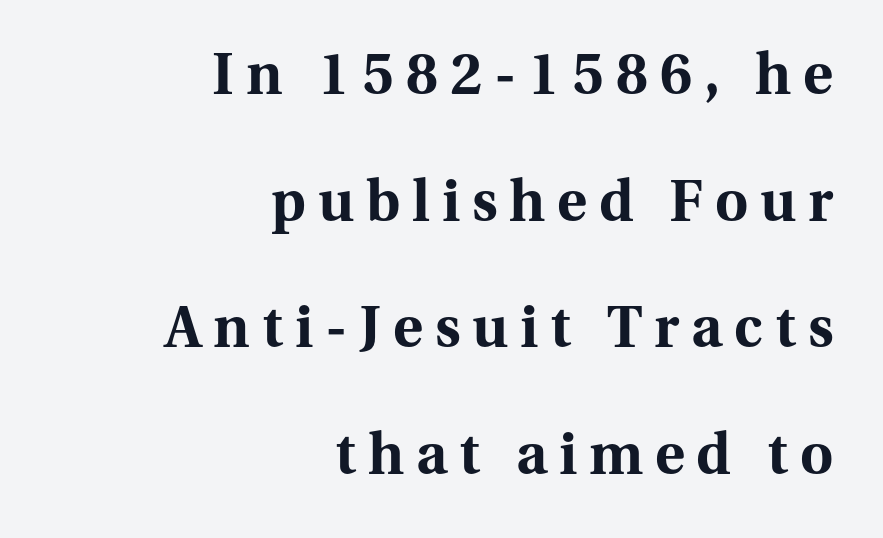
The image shows 57 px bold serif type, upright; set right-aligned, loose line spacing (2.22x), unusually wide letter spacing (+0.21 em), not underlined; medium stroke contrast and a medium x-height.
